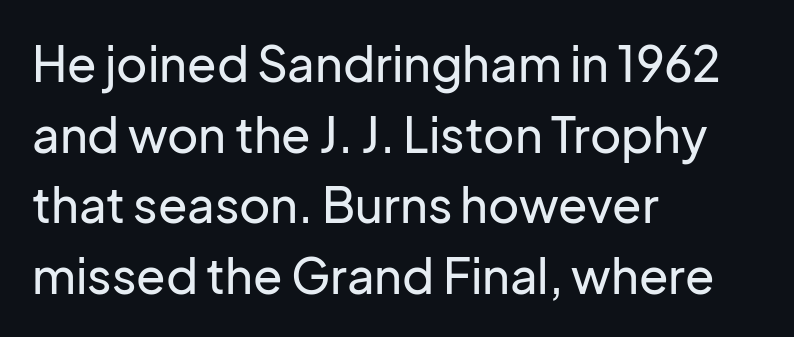
The specimen omits any rule beneath the text block's lines. Visually the block forms a straight wall on the left and a jagged coastline on the right. Do the letters lean? They stand straight. The gaps between neighbouring characters are ordinary and unremarkable. These lines are rendered in a variable-pitch font. Compared with typical paragraphs, the rows here are spaced about the same.
